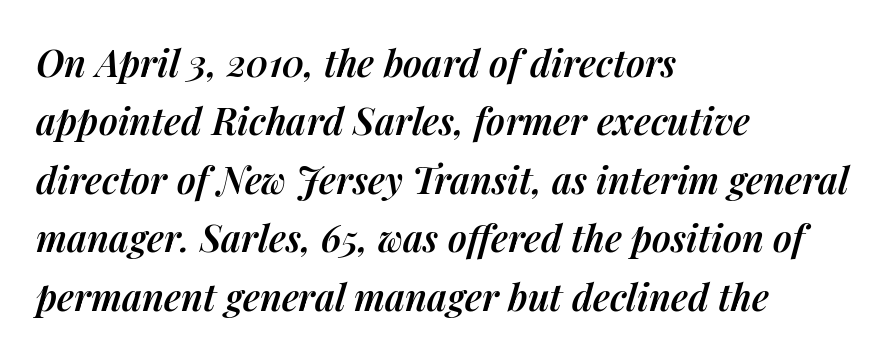
{"italic": "yes", "lean": "right", "slant_degrees": 14, "bold": "semi", "weight": "semibold", "width": "normal", "stroke_contrast": "medium", "x_height": "medium", "monospaced": "no", "underline": "no", "align": "left", "line_spacing": "normal", "line_spacing_ratio": 1.58, "letter_spacing": "normal", "letter_spacing_em": 0.0, "glyph_px": 37}
